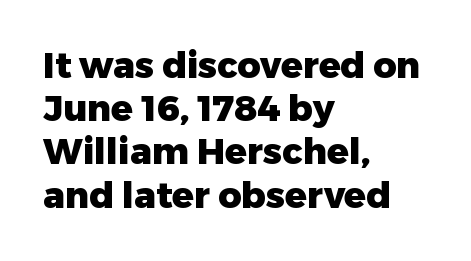
The image shows 36 px heavy sans-serif type, upright; set left-aligned, line spacing 1.2x, normal letter spacing, not underlined; low stroke contrast and a medium x-height.
